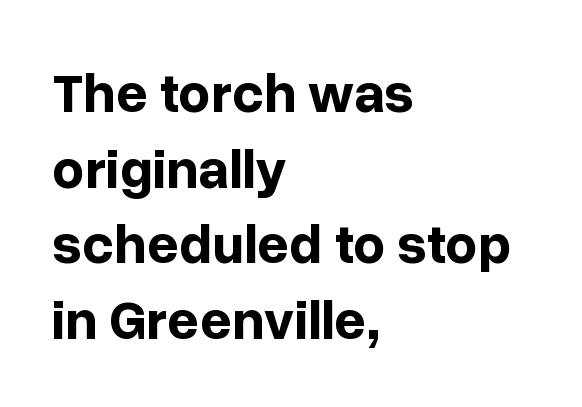
Thick stems and heavy bowls — unmistakably bold. Do the characters align in a grid? No, the font is proportional. The typesetter chose a ragged-right arrangement here. The passage shown is not underscored anywhere. There is no visible air inserted between adjacent glyphs. The passage shown is typeset with a sans-serif family.
